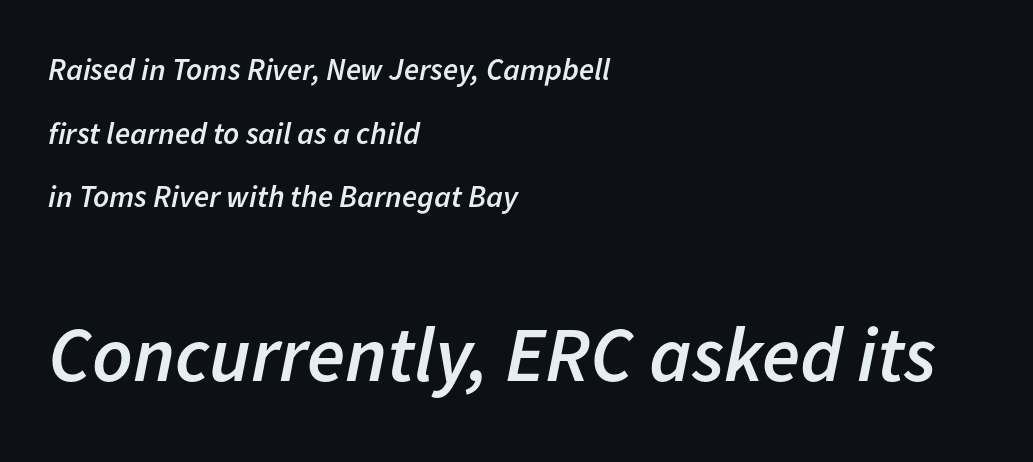
{"italic": "yes", "lean": "right", "slant_degrees": 11, "bold": "semi", "weight": "semibold", "width": "normal", "stroke_contrast": "low", "x_height": "medium", "monospaced": "no", "underline": "no", "align": "left", "line_spacing": "loose", "line_spacing_ratio": 2.05, "letter_spacing": "normal", "letter_spacing_em": 0.0, "larger_block": "second", "size_ratio": 2.52, "glyph_px": 78}
